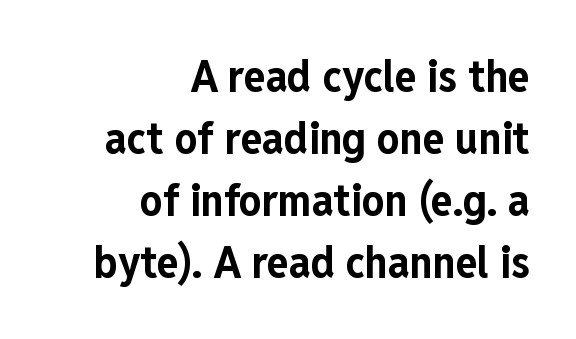
The image shows 45 px bold, condensed sans-serif type, upright; set right-aligned, normal line spacing (1.38x), normal letter spacing, not underlined; low stroke contrast and a medium x-height.
